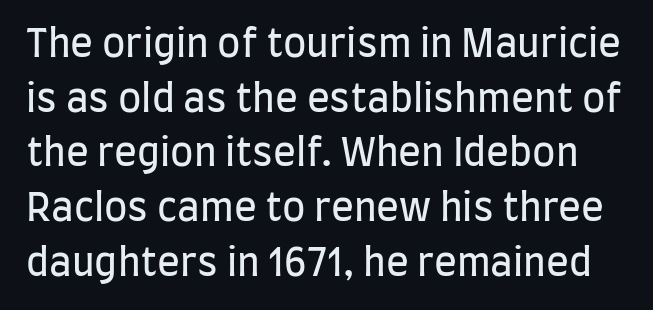
{"serif": "no", "italic": "no", "bold": "no", "weight": "regular", "width": "condensed", "stroke_contrast": "low", "x_height": "large", "monospaced": "no", "underline": "no", "line_spacing": "normal", "line_spacing_ratio": 1.44, "letter_spacing": "normal", "letter_spacing_em": 0.0, "glyph_px": 38}
